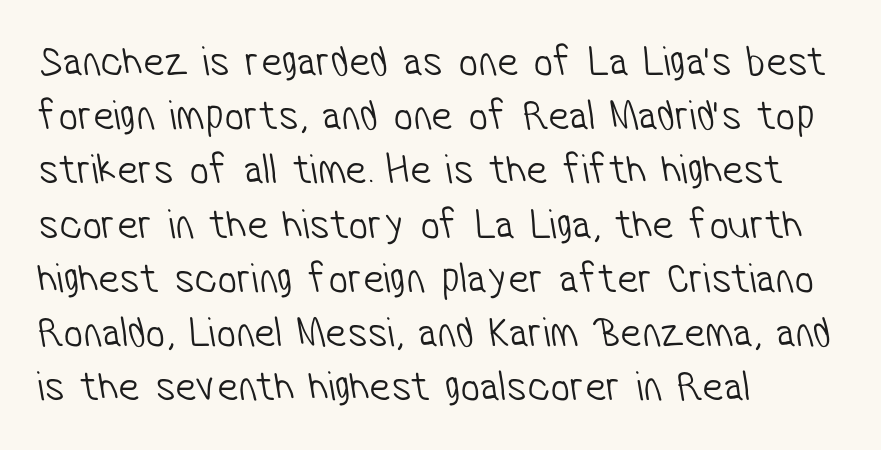
The image shows 43 px light, condensed sans-serif type; set left-aligned, normal line spacing (1.26x), normal letter spacing, not underlined; low stroke contrast and a medium x-height.
